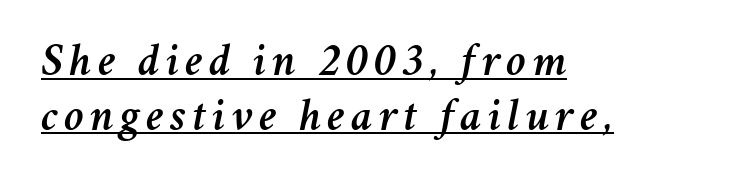
Q: Is the text italic (slanted)? A: Yes, it leans right by about 11 degrees.
Q: Is the text underlined? A: Yes.
Q: How is the paragraph aligned? A: Left-aligned.
Q: Width (condensed, normal, or wide)? A: Normal.
Q: Stroke contrast? A: Medium.
Q: x-height? A: Medium.
Q: Monospaced? A: No.
